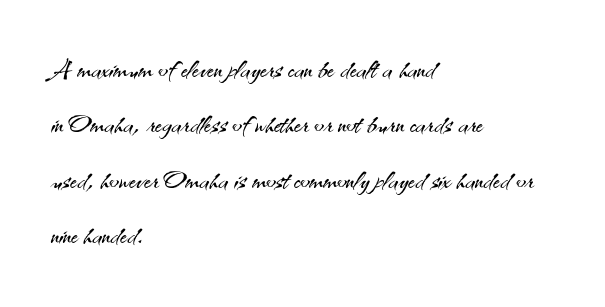
{"serif": "no", "bold": "no", "weight": "light", "width": "normal", "stroke_contrast": "medium", "x_height": "small", "monospaced": "no", "underline": "no", "align": "left", "line_spacing": "normal", "line_spacing_ratio": 1.54, "letter_spacing": "normal", "letter_spacing_em": 0.0, "glyph_px": 36}
